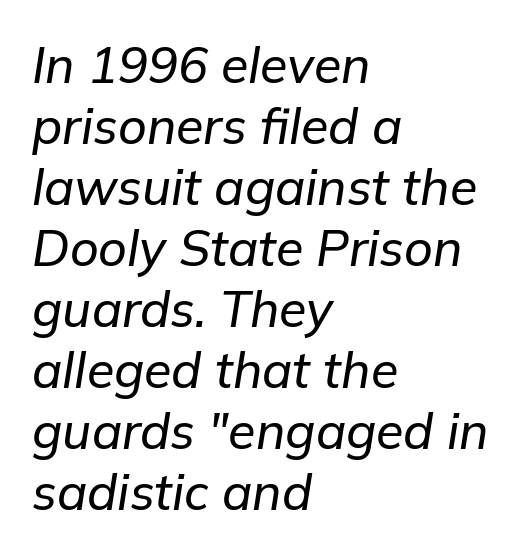
The image shows 50 px text type, italic (leaning right); set left-aligned, line spacing 1.22x, normal letter spacing, not underlined; low stroke contrast and a medium x-height.
